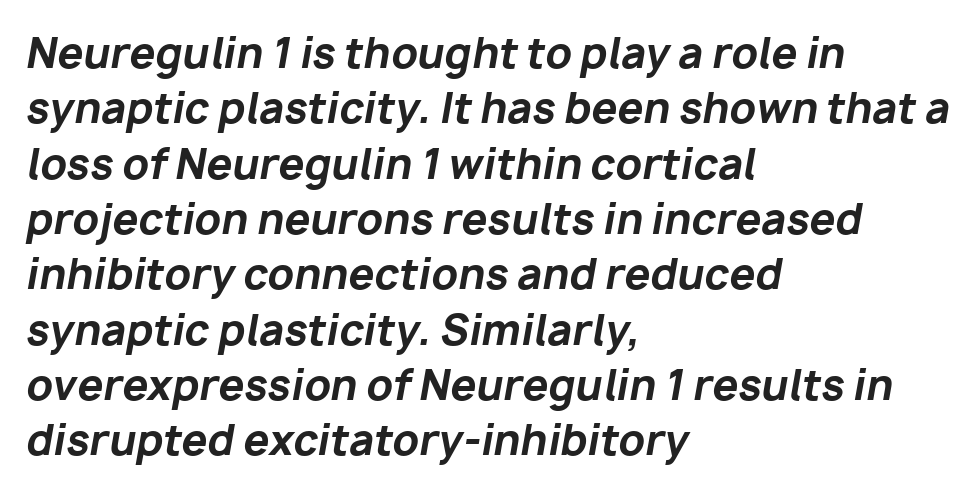
The image shows 41 px bold type, italic (leaning right); set left-aligned, normal line spacing (1.35x), normal letter spacing, not underlined; low stroke contrast and a medium x-height.
